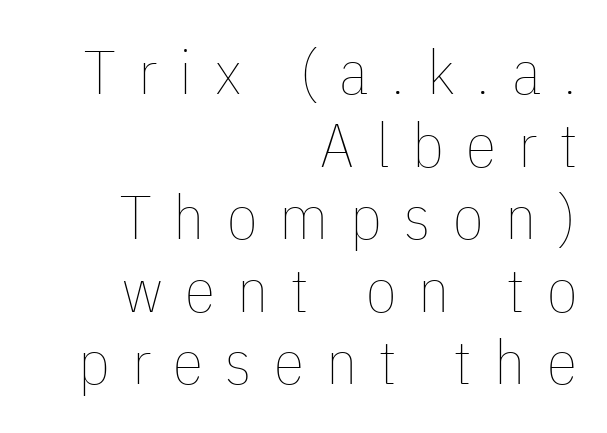
Q: Is the text bold? A: No.
Q: Is the text italic (slanted)? A: No, it is upright.
Q: Is the text underlined? A: No.
Q: How is the paragraph aligned? A: Right-aligned.
Q: Is the spacing between letters normal or unusually wide? A: Unusually wide.
Q: Width (condensed, normal, or wide)? A: Condensed.
Q: Stroke contrast? A: Low.
Q: x-height? A: Medium.
Q: Monospaced? A: No.
